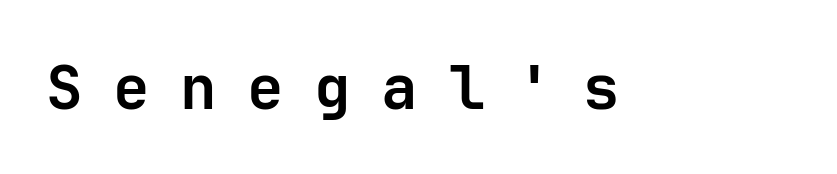
Posture: vertical. Note: no serifs on the glyphs. The rendering uses typewriter-style spacing with identical character cells. Unmarked baselines from the first word to the last. How are the letters spaced? Widely, with obvious added tracking.
